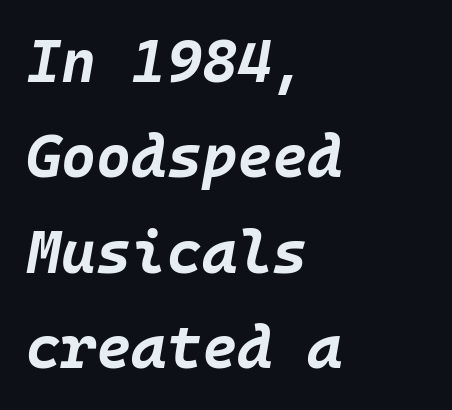
The image shows 60 px bold type, italic (leaning right); set left-aligned, normal line spacing (1.59x), normal letter spacing, not underlined; low stroke contrast and a large x-height.
